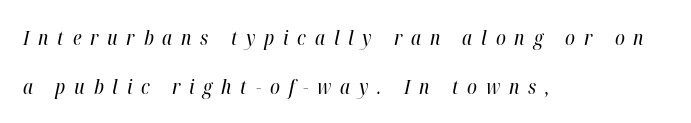
{"italic": "yes", "lean": "right", "slant_degrees": 12, "bold": "no", "underline": "no", "align": "left", "line_spacing": "loose", "line_spacing_ratio": 2.45, "letter_spacing": "wide", "letter_spacing_em": 0.44, "glyph_px": 20}
